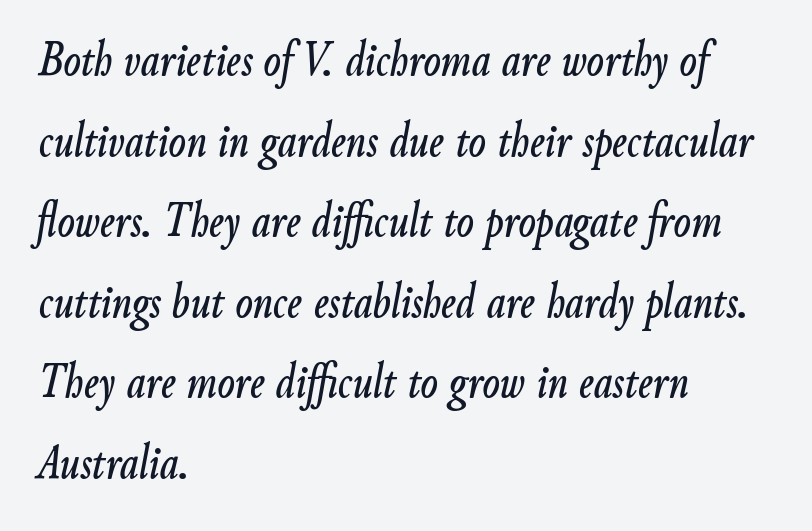
Q: Is the text italic (slanted)? A: Yes, it leans right by about 9 degrees.
Q: Is the text underlined? A: No.
Q: How is the paragraph aligned? A: Left-aligned.
Q: Is the spacing between letters normal or unusually wide? A: Normal.
Q: Is the spacing between lines tight, normal or loose? A: Normal.
Q: Width (condensed, normal, or wide)? A: Condensed.
Q: Stroke contrast? A: Low.
Q: x-height? A: Small.
Q: Monospaced? A: No.
